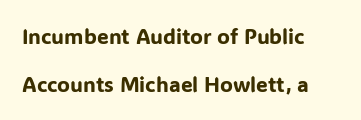
The image shows 21 px text type, upright; set left-aligned, loose line spacing (2.27x), normal letter spacing, not underlined.
